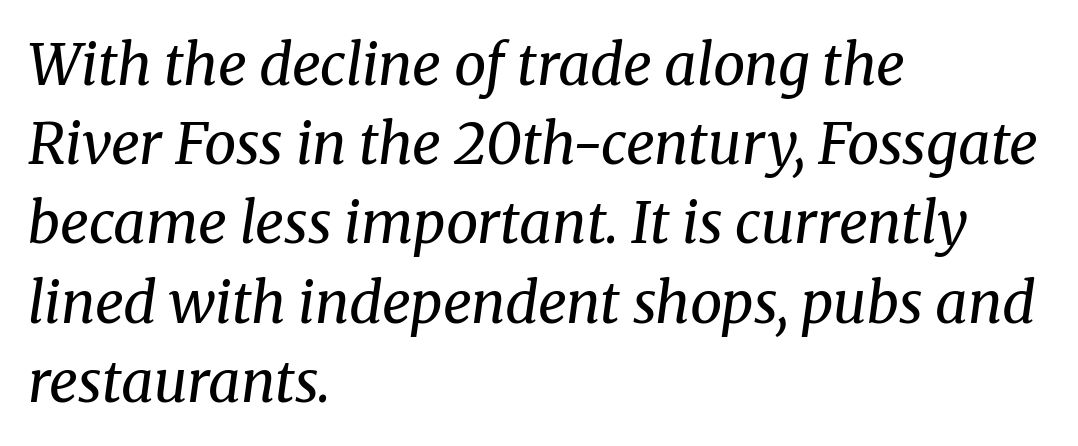
The image shows 57 px regular-weight serif type, italic (leaning right); set left-aligned, normal line spacing (1.39x), normal letter spacing, not underlined; medium stroke contrast and a medium x-height.
